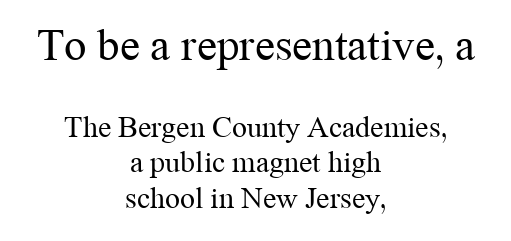
Check under the words: just untouched page. Does extra space separate the letters? No, they use regular spacing. If you folded the block vertically in half, each line would mirror itself in length. Scale decreases going downward across the two blocks. The axis of the letterforms is exactly vertical. Letters have the restrained weight of plain body copy at most.
